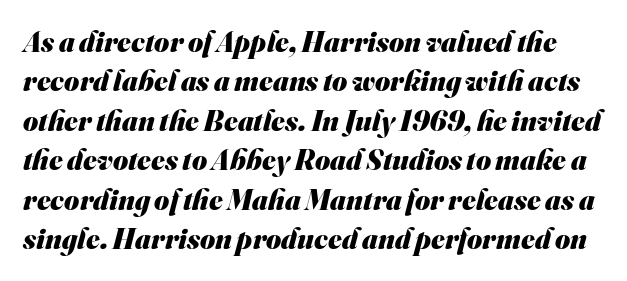
The image shows 29 px heavy sans-serif type; set normal line spacing (1.36x), normal letter spacing, not underlined; medium stroke contrast and a small x-height.
